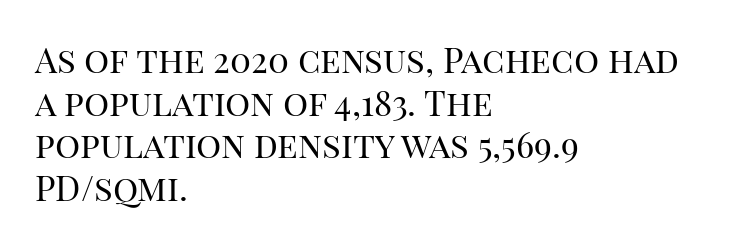
The image shows 35 px regular-weight serif type, upright; set left-aligned, line spacing 1.22x, normal letter spacing, not underlined; high stroke contrast and a large x-height.
